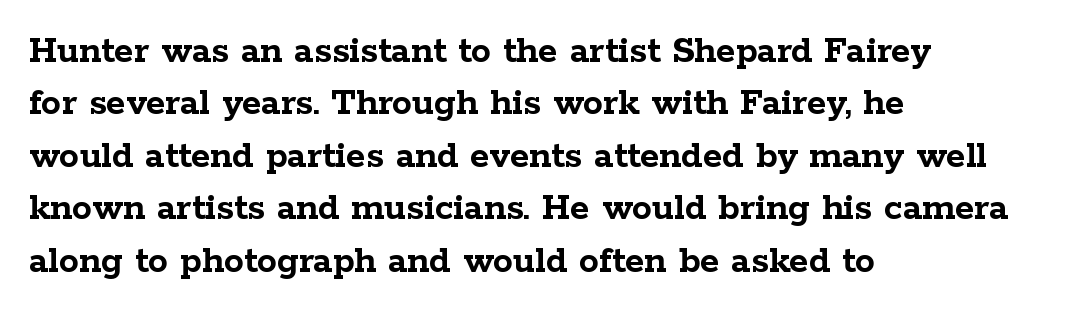
Q: Is the text bold? A: Yes.
Q: Is the text italic (slanted)? A: No, it is upright.
Q: Is the typeface a serif or a sans-serif typeface? A: Serif.
Q: Is the text underlined? A: No.
Q: How is the paragraph aligned? A: Left-aligned.
Q: Is the spacing between letters normal or unusually wide? A: Normal.
Q: Is the spacing between lines tight, normal or loose? A: Normal.
Q: Width (condensed, normal, or wide)? A: Wide.
Q: Stroke contrast? A: Low.
Q: x-height? A: Medium.
Q: Monospaced? A: No.
